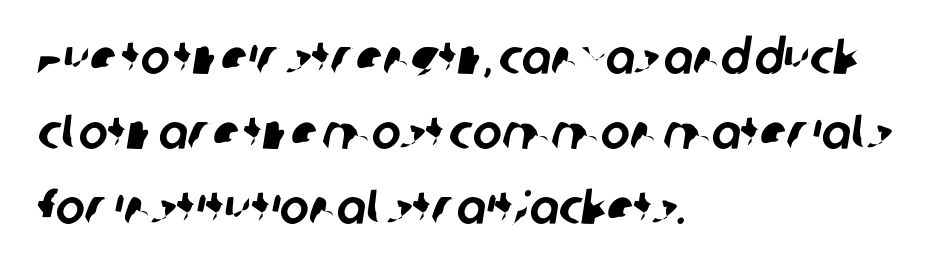
Q: Is the typeface a serif or a sans-serif typeface? A: Sans-serif.
Q: Is the text underlined? A: No.
Q: How is the paragraph aligned? A: Left-aligned.
Q: Is the spacing between letters normal or unusually wide? A: Normal.
Q: Is the spacing between lines tight, normal or loose? A: Normal.
Q: Width (condensed, normal, or wide)? A: Normal.
Q: Stroke contrast? A: Low.
Q: x-height? A: Large.
Q: Monospaced? A: No.
